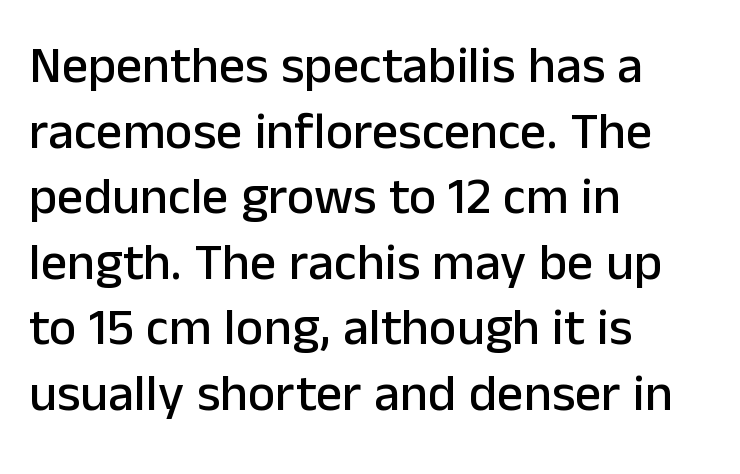
Q: Is the text italic (slanted)? A: No, it is upright.
Q: Is the typeface a serif or a sans-serif typeface? A: Sans-serif.
Q: Is the text underlined? A: No.
Q: How is the paragraph aligned? A: Left-aligned.
Q: Is the spacing between letters normal or unusually wide? A: Normal.
Q: Is the spacing between lines tight, normal or loose? A: Normal.
Q: Width (condensed, normal, or wide)? A: Normal.
Q: Stroke contrast? A: Low.
Q: x-height? A: Medium.
Q: Monospaced? A: No.
